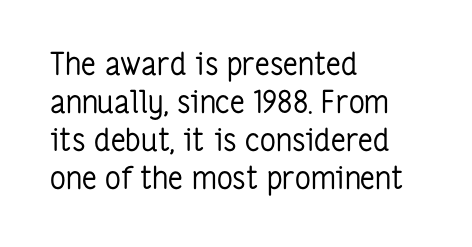
The specimen reads as upright at a glance. Each row of text sits above clean, open space. Tracking value appears to be zero — textbook default spacing. The font is comparable to plain body text, perhaps lighter.
